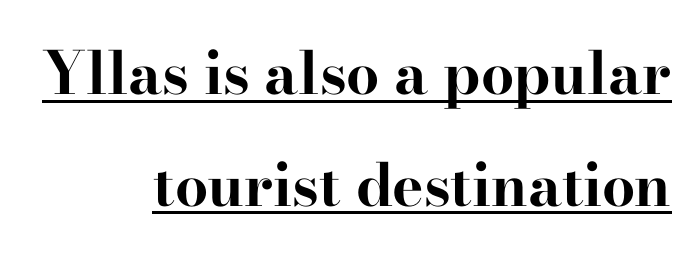
{"serif": "yes", "italic": "no", "bold": "yes", "weight": "bold", "width": "wide", "stroke_contrast": "high", "x_height": "small", "monospaced": "no", "underline": "yes", "align": "right", "line_spacing_ratio": 1.89, "letter_spacing": "normal", "letter_spacing_em": 0.0, "glyph_px": 59}
